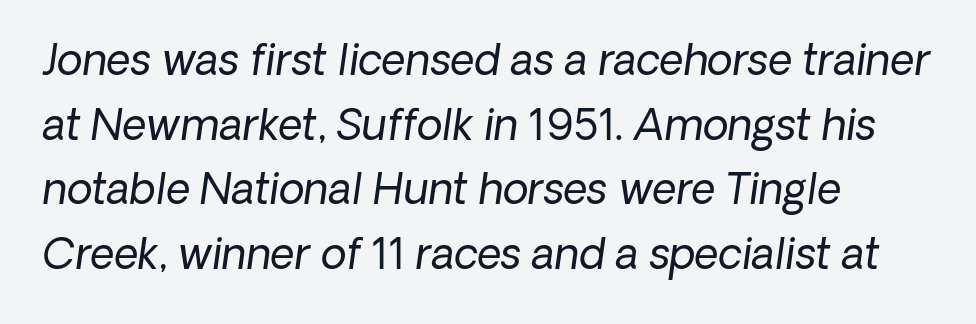
These lines stack with their left ends in a neat column. Students, observe: this is what conventionally led text looks like. Nobody drew a line under any word here. This sample uses plain, unmodified letter spacing. The glyphs look as if they've been sheared to an angle.
